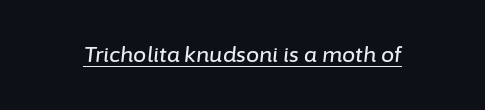
Q: Is the text italic (slanted)? A: Yes, it leans right by about 6 degrees.
Q: Is the text underlined? A: Yes.
Q: Is the spacing between letters normal or unusually wide? A: Normal.
